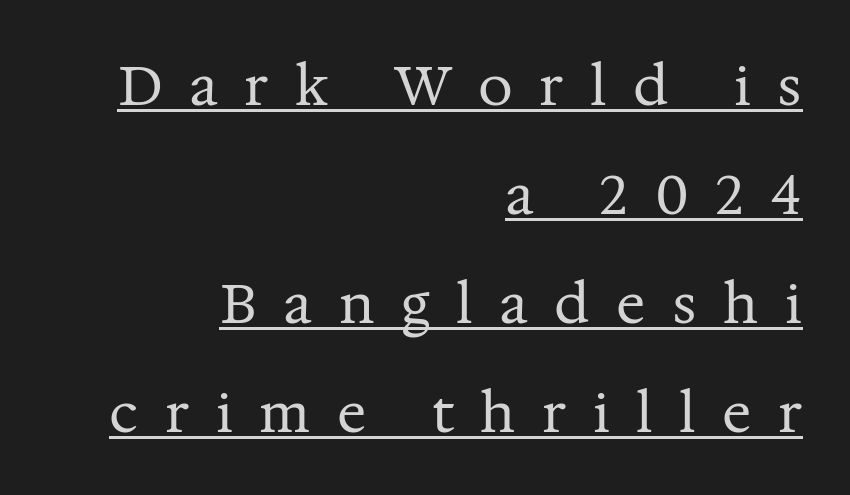
Does a line run under the words? Yes, clearly. One glance says open: line gaps are wider than usual. Examine the stroke ends and you'll spot serifs. The letters look calm and open, with moderate or lighter stems.
